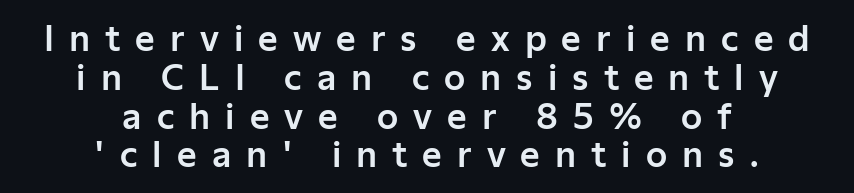
{"serif": "no", "italic": "no", "width": "normal", "stroke_contrast": "low", "x_height": "medium", "monospaced": "no", "underline": "no", "align": "center", "line_spacing": "tight", "line_spacing_ratio": 1.14, "letter_spacing": "wide", "letter_spacing_em": 0.44, "glyph_px": 34}
